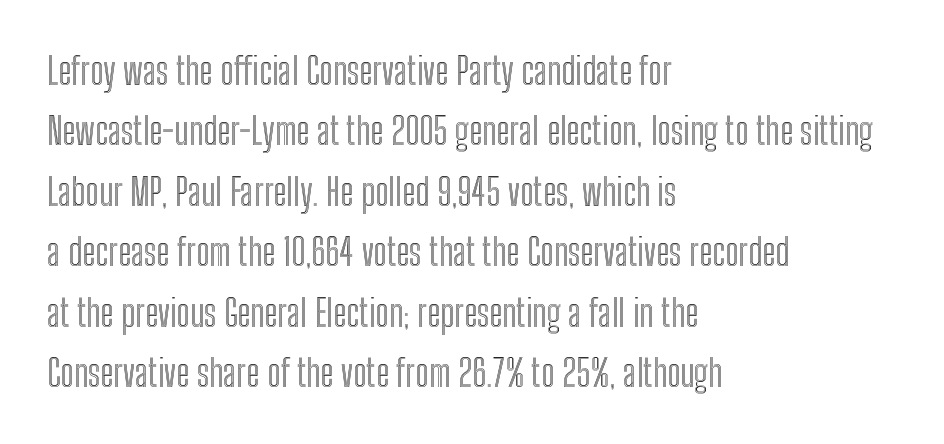
{"italic": "no", "width": "condensed", "x_height": "medium", "monospaced": "no", "underline": "no", "align": "left", "line_spacing": "normal", "line_spacing_ratio": 1.59, "letter_spacing": "normal", "letter_spacing_em": 0.0, "glyph_px": 38}
